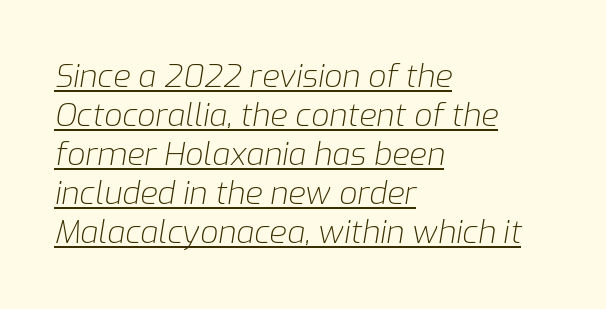
{"italic": "yes", "lean": "right", "slant_degrees": 9, "bold": "no", "weight": "light", "width": "normal", "stroke_contrast": "low", "x_height": "medium", "monospaced": "no", "underline": "yes", "align": "left", "line_spacing_ratio": 1.22, "letter_spacing": "normal", "letter_spacing_em": 0.0, "glyph_px": 32}
